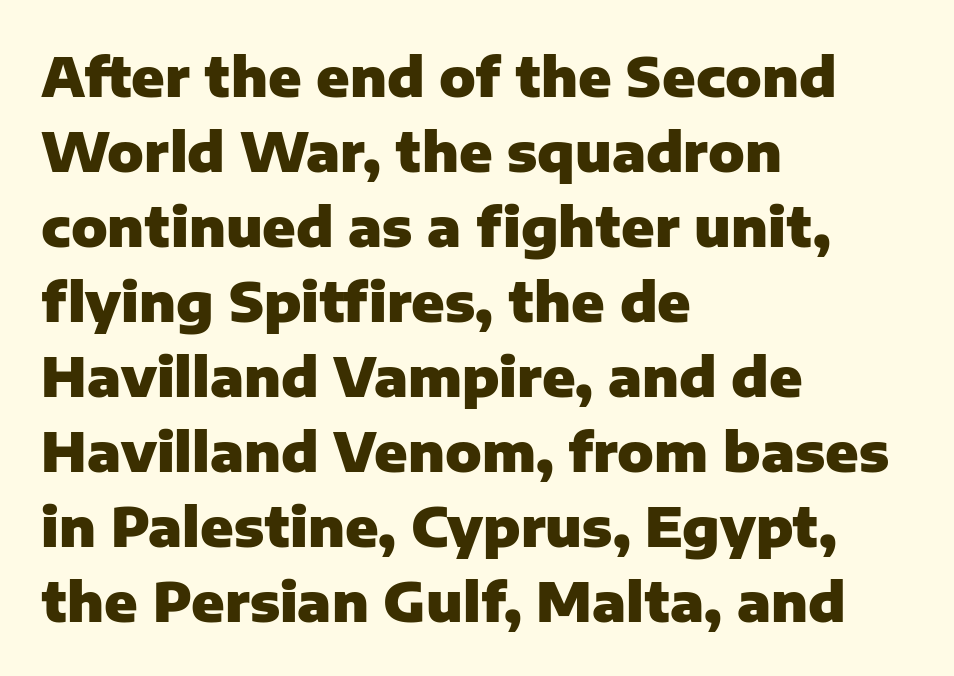
The image shows 54 px heavy sans-serif type, upright; set left-aligned, normal line spacing (1.39x), normal letter spacing, not underlined; low stroke contrast and a medium x-height.
